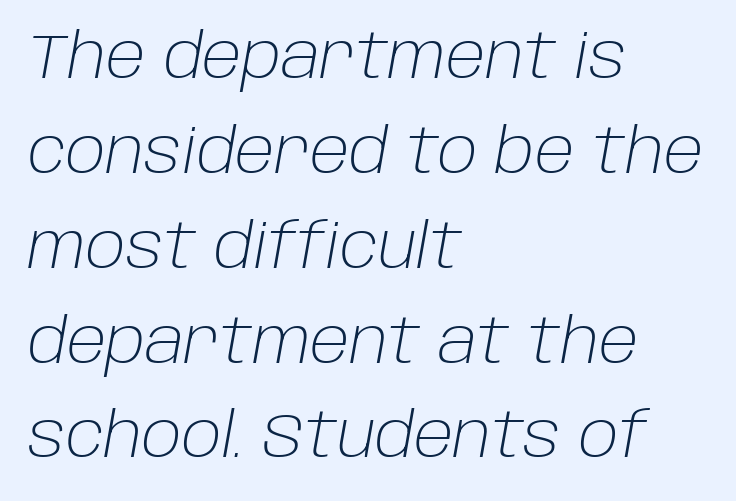
{"italic": "yes", "lean": "right", "slant_degrees": 10, "bold": "no", "weight": "light", "width": "normal", "stroke_contrast": "low", "x_height": "large", "monospaced": "no", "underline": "no", "align": "left", "line_spacing": "normal", "line_spacing_ratio": 1.53, "letter_spacing": "normal", "letter_spacing_em": 0.0, "glyph_px": 62}
